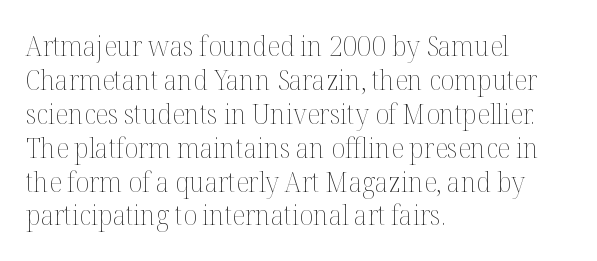
The image shows 28 px thin type, upright; set left-aligned, line spacing 1.21x, normal letter spacing, not underlined; medium stroke contrast and a medium x-height.
